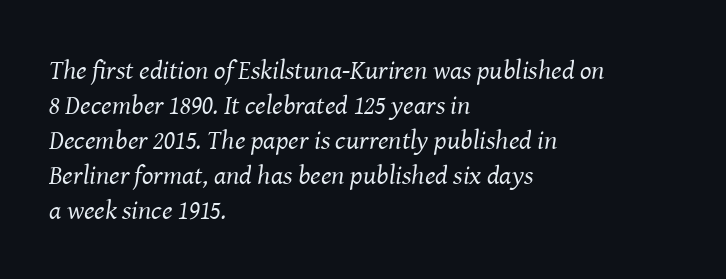
Q: Is the text bold? A: No.
Q: Is the text italic (slanted)? A: Yes, it leans right by about 8 degrees.
Q: Is the text underlined? A: No.
Q: How is the paragraph aligned? A: Left-aligned.
Q: Is the spacing between letters normal or unusually wide? A: Normal.
Q: Is the spacing between lines tight, normal or loose? A: Normal.
